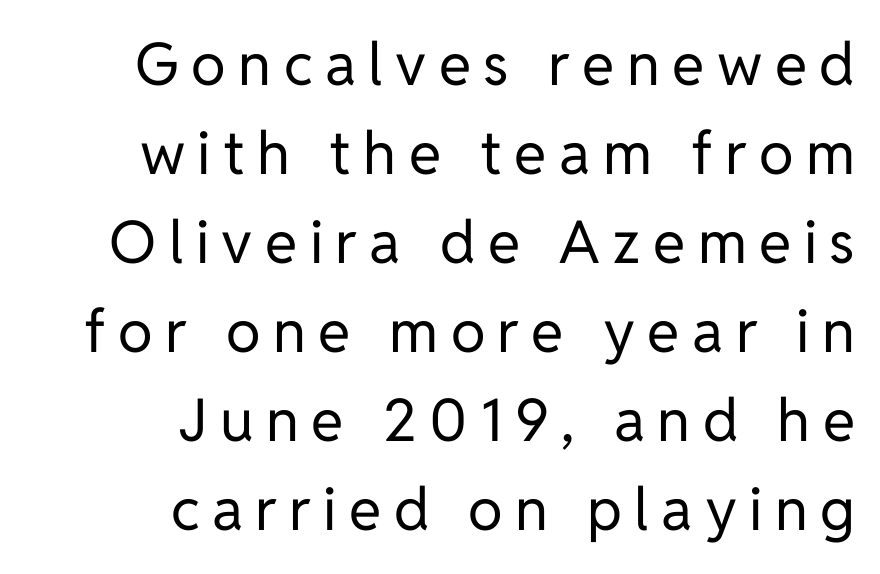
{"serif": "no", "italic": "no", "bold": "no", "weight": "regular", "width": "normal", "stroke_contrast": "low", "x_height": "medium", "monospaced": "no", "underline": "no", "align": "right", "line_spacing": "normal", "line_spacing_ratio": 1.51, "letter_spacing": "wide", "letter_spacing_em": 0.21, "glyph_px": 59}
